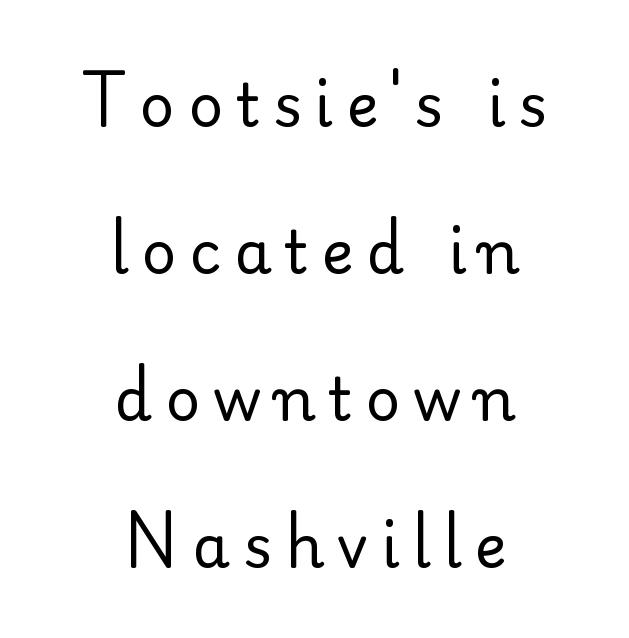
Rendered with straight, roman letterforms. Glance below the letters and you will spot only blank space. Quick note: interline space is abundant. Observe the wide spacing: letters keep a clear distance from each other. The passage shown is typed in a proportional face where columns would drift. Note: serifs present on the glyphs.
